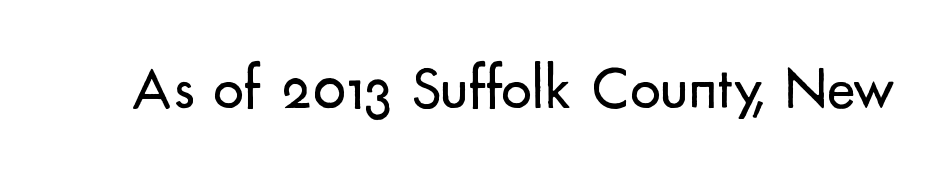
The image shows 61 px regular-weight sans-serif type, upright; set normal letter spacing, not underlined; low stroke contrast and a small x-height.
